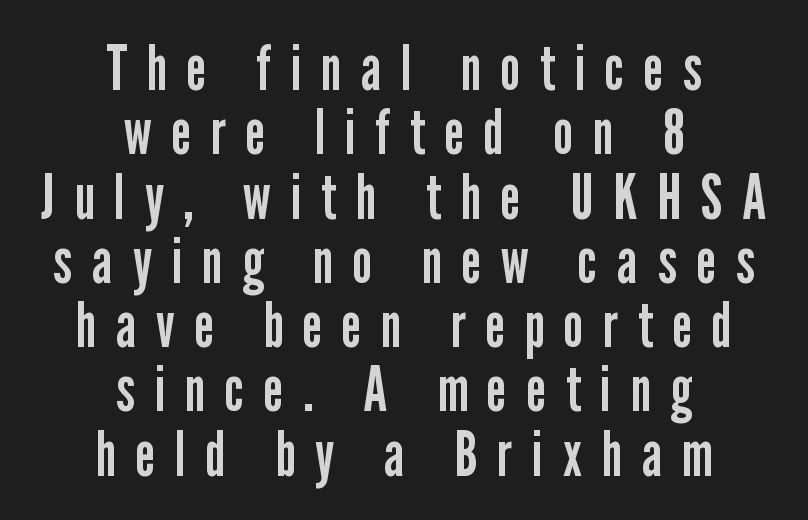
{"serif": "no", "italic": "no", "bold": "no", "weight": "regular", "width": "condensed", "stroke_contrast": "low", "x_height": "medium", "monospaced": "no", "underline": "no", "align": "center", "line_spacing": "tight", "line_spacing_ratio": 1.02, "letter_spacing": "wide", "letter_spacing_em": 0.32, "glyph_px": 63}
